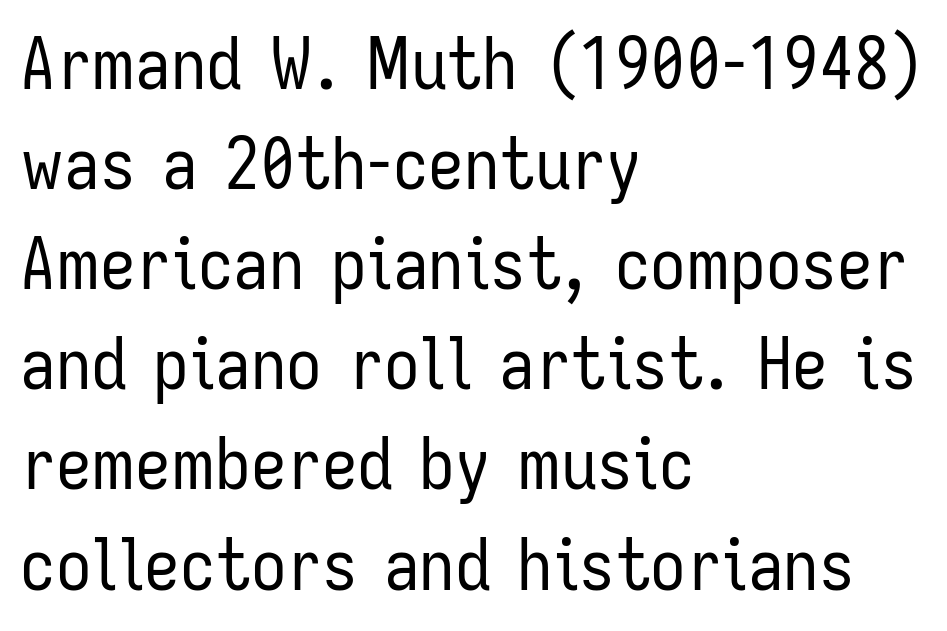
The image shows 71 px regular-weight, condensed sans-serif type, upright; set left-aligned, normal line spacing (1.41x), normal letter spacing, not underlined; low stroke contrast and a medium x-height.
